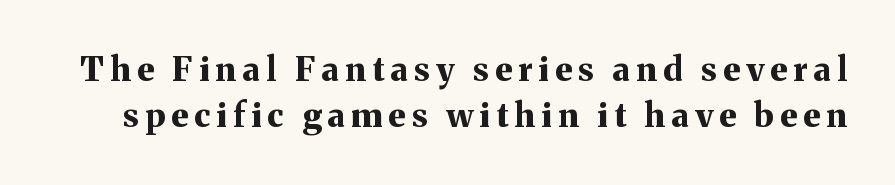
Designer's note — italics off, roman on. Regarding serifs, this sample has them. The string is rendered with underlining switched off. Is the type bold? Yes — the strokes are clearly thick and heavy. The block of text has a typical density, with ordinary space between rows. Character widths vary here, with narrow letters taking less room than wide ones.
